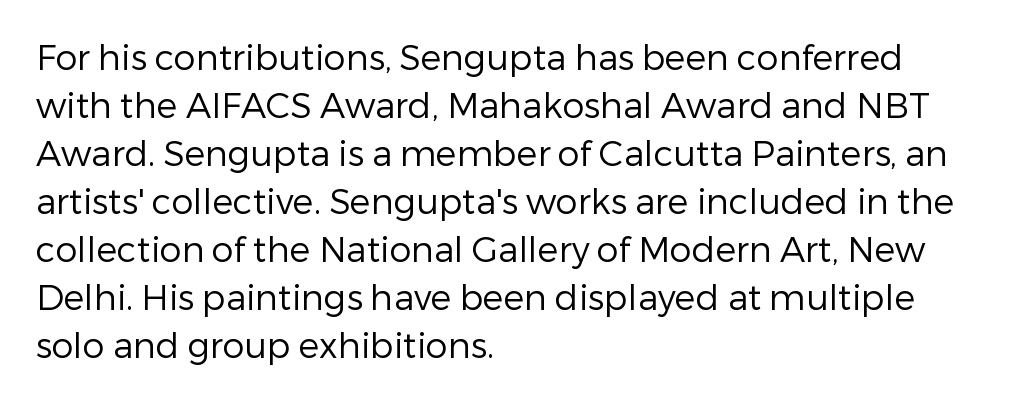
{"serif": "no", "italic": "no", "bold": "no", "weight": "regular", "width": "normal", "stroke_contrast": "low", "x_height": "medium", "monospaced": "no", "underline": "no", "align": "left", "line_spacing": "normal", "line_spacing_ratio": 1.37, "letter_spacing": "normal", "letter_spacing_em": 0.0, "glyph_px": 35}
